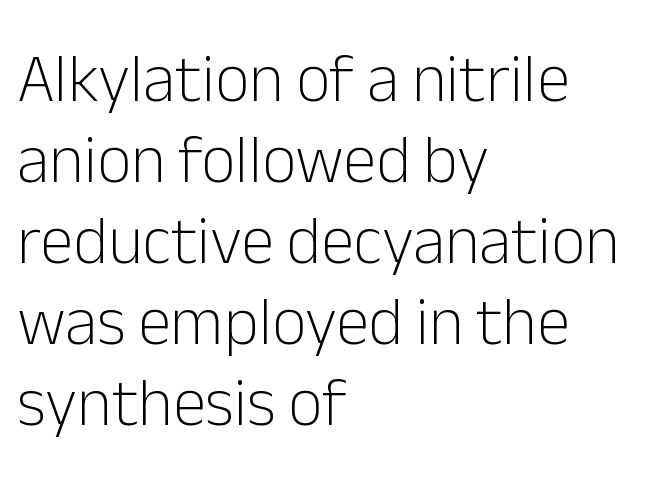
The image shows 67 px light sans-serif type, upright; set left-aligned, line spacing 1.21x, normal letter spacing, not underlined; low stroke contrast and a medium x-height.
